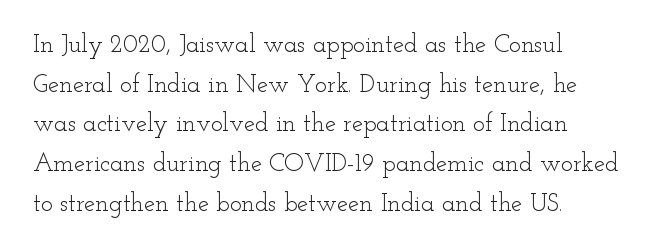
The typeface has the unassuming heft of standard copy or less. This sample uses an upright cut, with every glyph sitting square on the baseline. These lines keep a tight, regular rhythm from letter to letter. The foot of each line stays bare and open. What's the leading like? Ordinary, nothing unusual.
